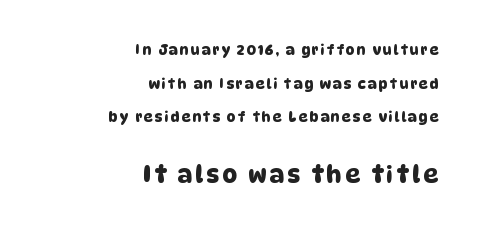
The image shows 23 px text type; set right-aligned, loose line spacing (2.4x), not underlined; the second (bottom) block is 1.64x larger.
